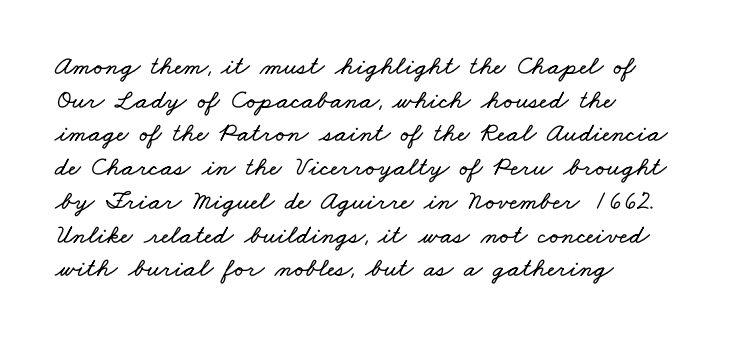
Reading down the block, your eye returns to a fixed left position each line. Plain, unruled lines of type. Evenly set lines give the paragraph a standard silhouette. Honestly, the letter spacing is just normal — you wouldn't notice it.
